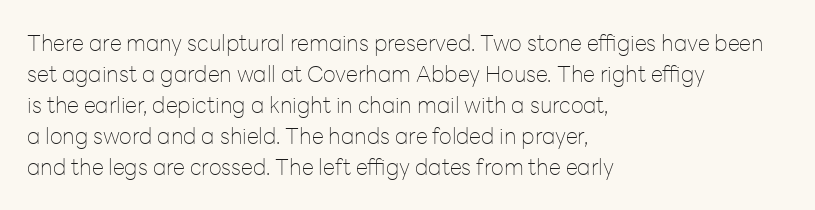
The image shows 22 px text type, upright; set left-aligned, normal line spacing (1.41x), normal letter spacing, not underlined.
